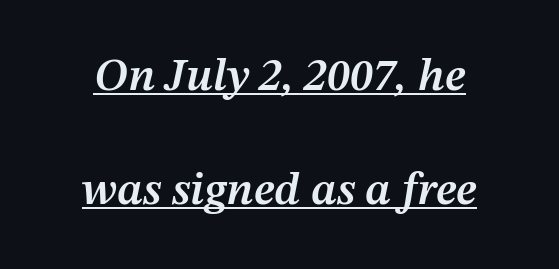
Q: Is the text bold? A: Semi-bold.
Q: Is the text italic (slanted)? A: Yes, it leans right by about 12 degrees.
Q: Is the text underlined? A: Yes.
Q: Is the spacing between letters normal or unusually wide? A: Normal.
Q: Is the spacing between lines tight, normal or loose? A: Loose.
Q: Width (condensed, normal, or wide)? A: Normal.
Q: Stroke contrast? A: Medium.
Q: x-height? A: Medium.
Q: Monospaced? A: No.
